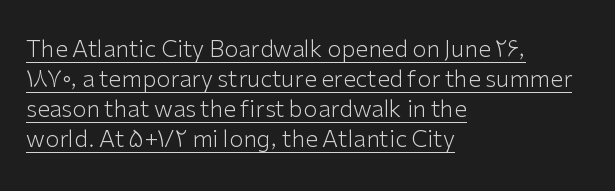
The passage shown has conventional tracking throughout. Compared with typical paragraphs, the rows here are spaced about the same. When letters stand straight like this, we call the style roman or upright. The strokes carry an ordinary text weight at most.
